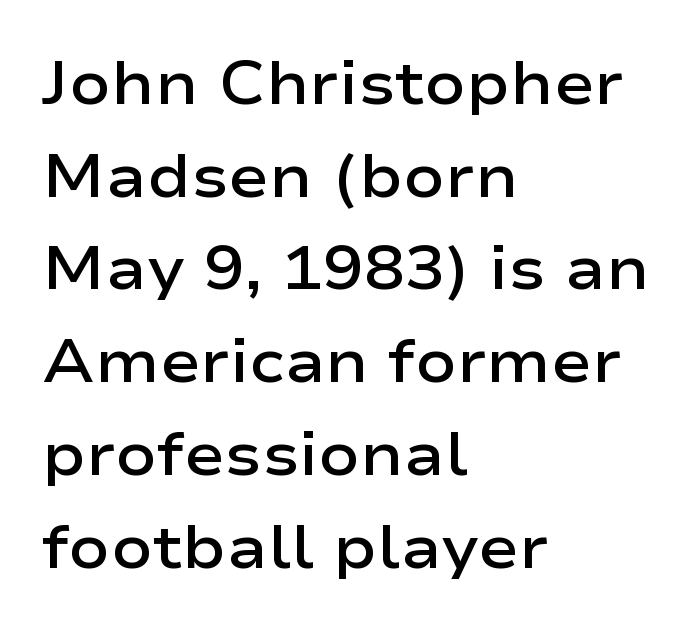
A fair bit of extra ink — the face is semibold, not bold. Compared with typical body copy, the letter spacing here is the same. The typography opts for an upright posture over an oblique one. Glance below the letters and you will spot only blank space. Varying glyph widths throughout — classic text-font behaviour. Each line starts at the same left margin while the right side varies.
